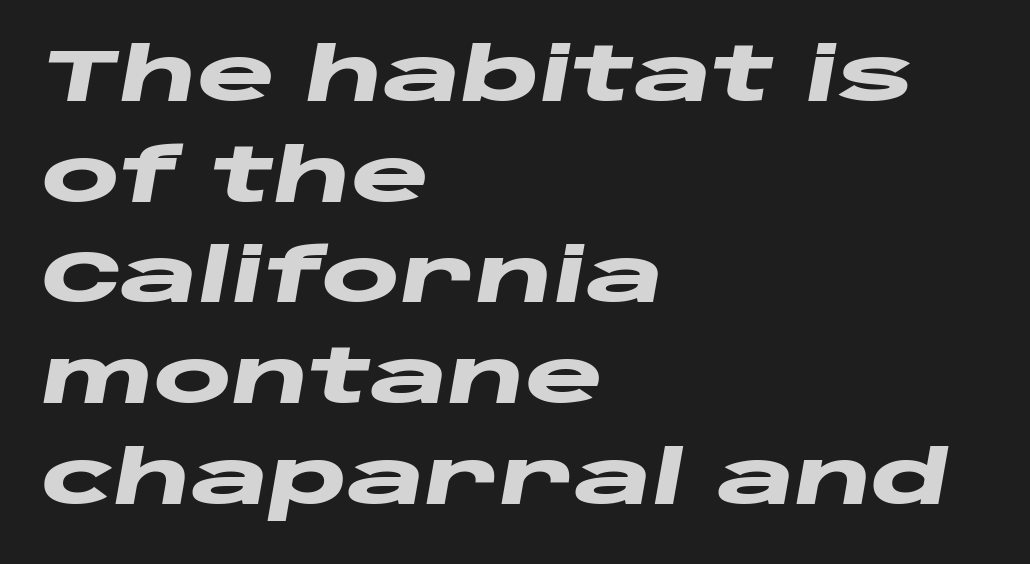
The image shows 74 px heavy, wide type, italic (leaning right); set left-aligned, normal line spacing (1.36x), normal letter spacing, not underlined; low stroke contrast and a large x-height.
